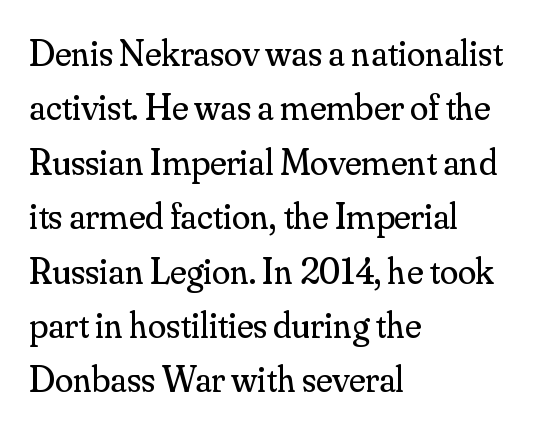
Q: Is the text bold? A: No.
Q: Is the text italic (slanted)? A: No, it is upright.
Q: Is the typeface a serif or a sans-serif typeface? A: Serif.
Q: Is the text underlined? A: No.
Q: How is the paragraph aligned? A: Left-aligned.
Q: Is the spacing between letters normal or unusually wide? A: Normal.
Q: Is the spacing between lines tight, normal or loose? A: Normal.
Q: Width (condensed, normal, or wide)? A: Normal.
Q: Stroke contrast? A: Medium.
Q: x-height? A: Small.
Q: Monospaced? A: No.
